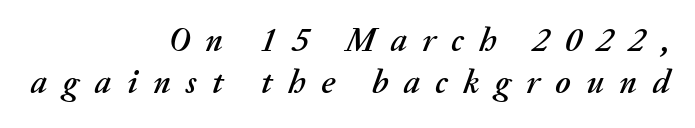
Q: Is the text italic (slanted)? A: Yes, it leans right by about 20 degrees.
Q: Is the text underlined? A: No.
Q: How is the paragraph aligned? A: Right-aligned.
Q: Is the spacing between letters normal or unusually wide? A: Unusually wide.
Q: Is the spacing between lines tight, normal or loose? A: Normal.
Q: Width (condensed, normal, or wide)? A: Normal.
Q: Stroke contrast? A: Medium.
Q: x-height? A: Medium.
Q: Monospaced? A: No.
